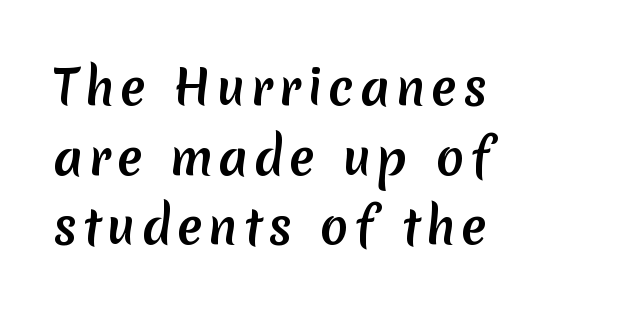
The image shows 47 px semibold sans-serif type; set left-aligned, normal line spacing (1.48x), not underlined; low stroke contrast and a medium x-height.
